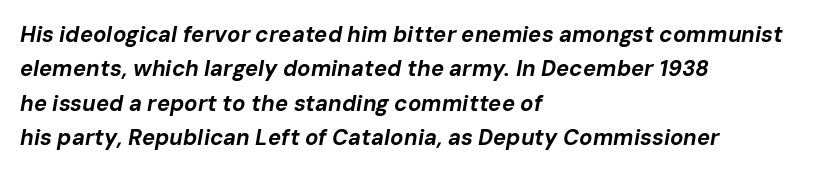
Q: Is the text bold? A: Yes.
Q: Is the text italic (slanted)? A: Yes, it leans right by about 10 degrees.
Q: Is the text underlined? A: No.
Q: How is the paragraph aligned? A: Left-aligned.
Q: Is the spacing between letters normal or unusually wide? A: Normal.
Q: Is the spacing between lines tight, normal or loose? A: Normal.
